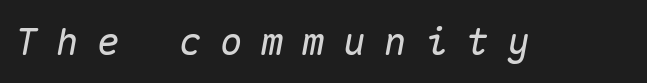
The baseline area is clear. Loose tracking; the words dissolve into strings of separated letters. Yep, that's italic — everything's leaning. The passage shown is typed in a monospace face where columns stay perfectly aligned.
